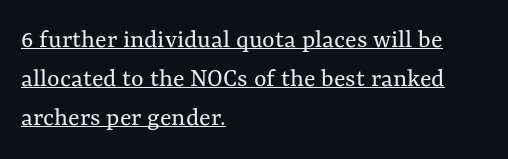
Q: Is the text bold? A: No.
Q: Is the text italic (slanted)? A: No, it is upright.
Q: Is the text underlined? A: Yes.
Q: How is the paragraph aligned? A: Left-aligned.
Q: Is the spacing between letters normal or unusually wide? A: Normal.
Q: Is the spacing between lines tight, normal or loose? A: Normal.
